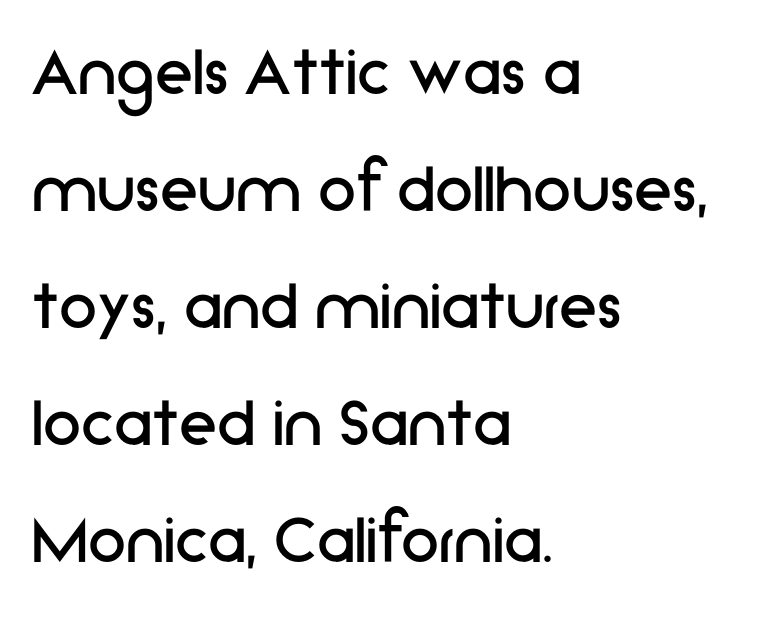
{"serif": "no", "italic": "no", "bold": "no", "weight": "regular", "width": "normal", "stroke_contrast": "low", "x_height": "medium", "monospaced": "no", "underline": "no", "align": "left", "line_spacing": "normal", "line_spacing_ratio": 1.52, "letter_spacing": "normal", "letter_spacing_em": 0.0, "glyph_px": 77}
